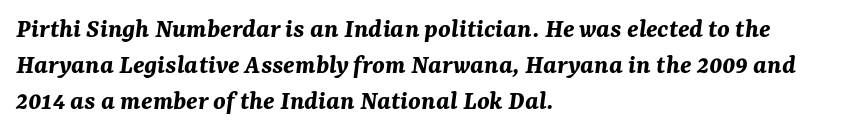
The font is running at its bold setting. Honestly, the letter spacing is just normal — you wouldn't notice it. This is oblique type, the kind used for emphasis or titles. The passage shown is typed in a proportional face where columns would drift.
